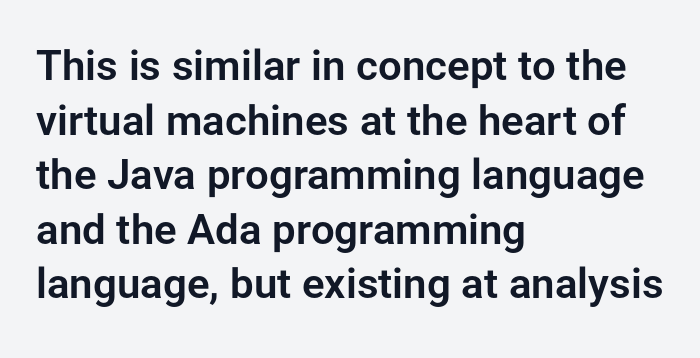
Q: Is the text italic (slanted)? A: No, it is upright.
Q: Is the typeface a serif or a sans-serif typeface? A: Sans-serif.
Q: Is the text underlined? A: No.
Q: How is the paragraph aligned? A: Left-aligned.
Q: Is the spacing between letters normal or unusually wide? A: Normal.
Q: Is the spacing between lines tight, normal or loose? A: Normal.
Q: Width (condensed, normal, or wide)? A: Normal.
Q: Stroke contrast? A: Low.
Q: x-height? A: Medium.
Q: Monospaced? A: No.
